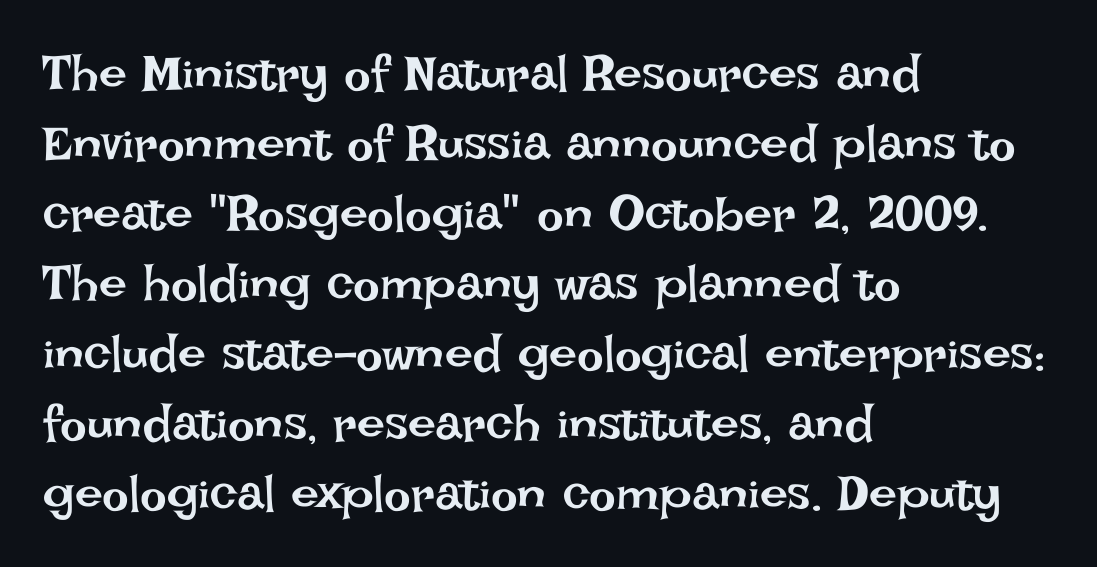
Q: Is the text bold? A: No.
Q: Is the text italic (slanted)? A: No, it is upright.
Q: Is the text underlined? A: No.
Q: How is the paragraph aligned? A: Left-aligned.
Q: Is the spacing between letters normal or unusually wide? A: Normal.
Q: Is the spacing between lines tight, normal or loose? A: Normal.
Q: Width (condensed, normal, or wide)? A: Normal.
Q: Stroke contrast? A: Low.
Q: x-height? A: Large.
Q: Monospaced? A: No.
